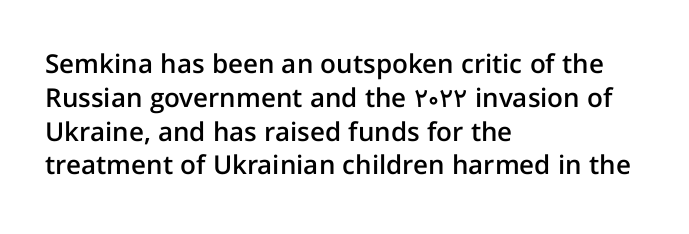
Q: Is the text bold? A: Semi-bold.
Q: Is the text italic (slanted)? A: No, it is upright.
Q: Is the text underlined? A: No.
Q: How is the paragraph aligned? A: Left-aligned.
Q: Is the spacing between letters normal or unusually wide? A: Normal.
Q: Is the spacing between lines tight, normal or loose? A: Normal.
